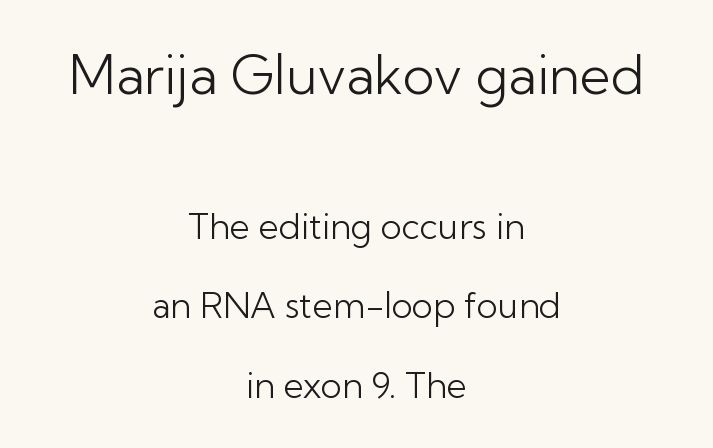
{"serif": "no", "italic": "no", "bold": "no", "weight": "light", "width": "normal", "stroke_contrast": "low", "x_height": "medium", "monospaced": "no", "underline": "no", "align": "center", "line_spacing": "loose", "line_spacing_ratio": 2.27, "letter_spacing": "normal", "letter_spacing_em": 0.0, "larger_block": "first", "size_ratio": 1.51, "glyph_px": 53}
